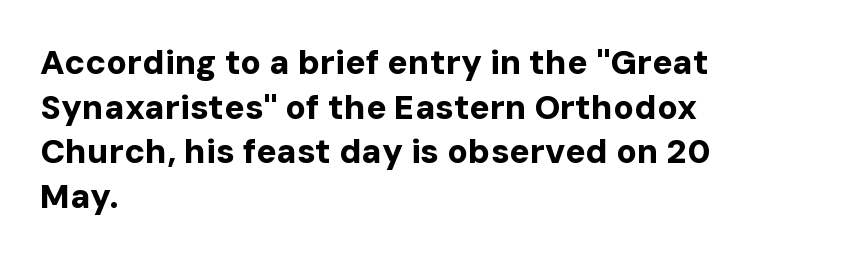
Q: Is the text bold? A: Yes.
Q: Is the text italic (slanted)? A: No, it is upright.
Q: Is the typeface a serif or a sans-serif typeface? A: Sans-serif.
Q: Is the text underlined? A: No.
Q: How is the paragraph aligned? A: Left-aligned.
Q: Is the spacing between letters normal or unusually wide? A: Normal.
Q: Is the spacing between lines tight, normal or loose? A: Normal.
Q: Width (condensed, normal, or wide)? A: Normal.
Q: Stroke contrast? A: Low.
Q: x-height? A: Medium.
Q: Monospaced? A: No.
